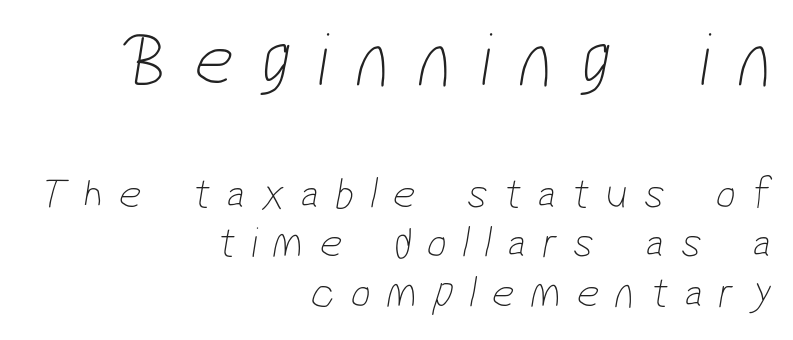
The rendering shrinks the type as you move from the upper chunk to the lower. The zone under the glyphs is completely vacant. The typeface has the unassuming heft of standard copy or less. Honestly, the letter spacing is so wide it's the main thing you notice.
